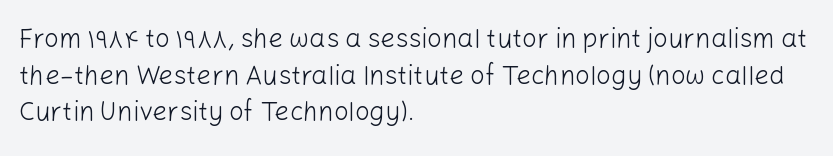
Q: Is the text bold? A: No.
Q: Is the text italic (slanted)? A: No, it is upright.
Q: Is the text underlined? A: No.
Q: How is the paragraph aligned? A: Left-aligned.
Q: Is the spacing between letters normal or unusually wide? A: Normal.
Q: Is the spacing between lines tight, normal or loose? A: Normal.
